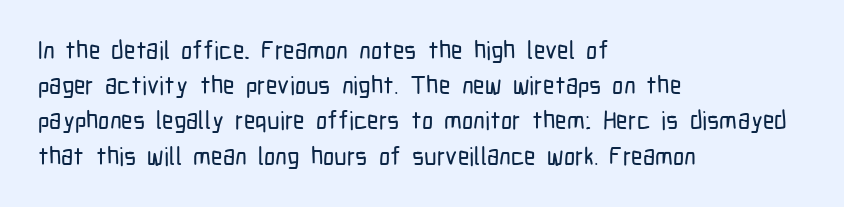
Q: Is the text italic (slanted)? A: No, it is upright.
Q: Is the text underlined? A: No.
Q: How is the paragraph aligned? A: Left-aligned.
Q: Is the spacing between letters normal or unusually wide? A: Normal.
Q: Is the spacing between lines tight, normal or loose? A: Normal.
